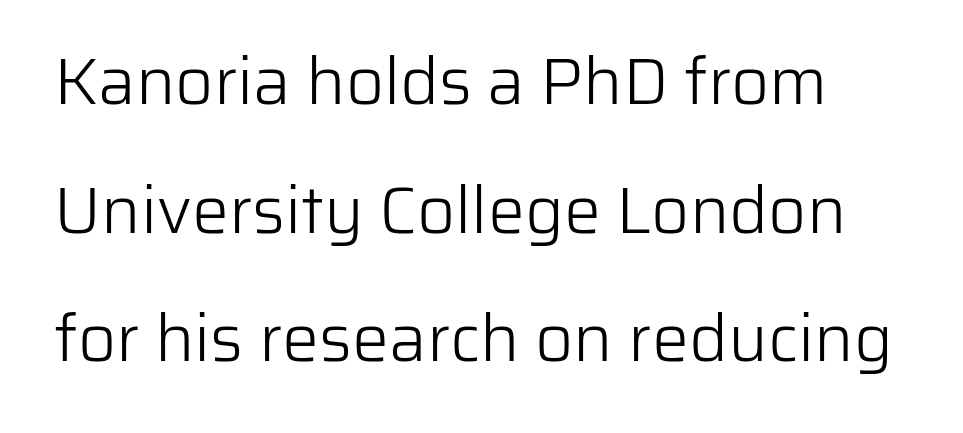
The image shows 66 px light sans-serif type, upright; set loose line spacing (1.95x), normal letter spacing, not underlined; low stroke contrast and a medium x-height.
